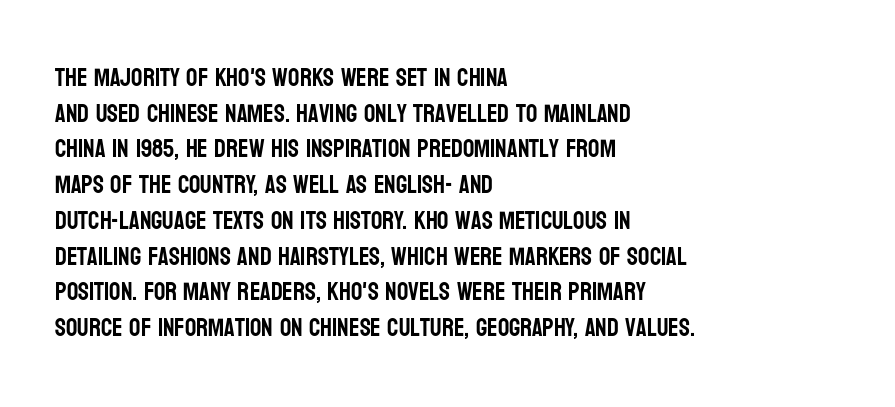
The image shows 25 px text type, upright; set left-aligned, normal line spacing (1.43x), normal letter spacing, not underlined.
